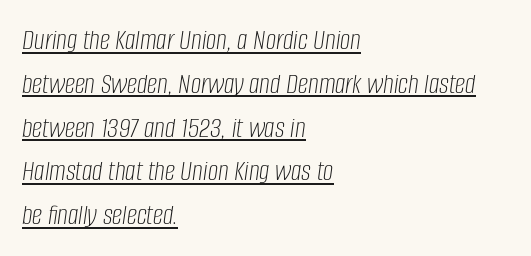
Q: Is the text bold? A: No.
Q: Is the text italic (slanted)? A: Yes, it leans right by about 8 degrees.
Q: Is the text underlined? A: Yes.
Q: How is the paragraph aligned? A: Left-aligned.
Q: Is the spacing between letters normal or unusually wide? A: Normal.
Q: Is the spacing between lines tight, normal or loose? A: Normal.
Q: Width (condensed, normal, or wide)? A: Condensed.
Q: Stroke contrast? A: Low.
Q: x-height? A: Large.
Q: Monospaced? A: No.
